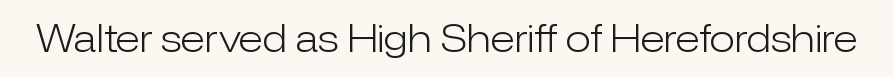
The image shows 37 px light sans-serif type, upright; set normal letter spacing, not underlined; low stroke contrast and a medium x-height.
